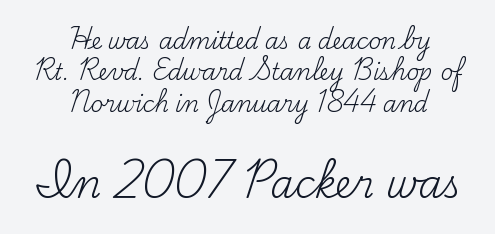
Q: Is the text bold? A: No.
Q: Is the text italic (slanted)? A: Yes.
Q: Is the typeface a serif or a sans-serif typeface? A: Serif.
Q: Is the text underlined? A: No.
Q: How is the paragraph aligned? A: Centered.
Q: Is the spacing between letters normal or unusually wide? A: Normal.
Q: Is the spacing between lines tight, normal or loose? A: Normal.
Q: Which block of text is set in a larger size, the first (top) or the second (bottom)? A: The second (bottom) one.
Q: Width (condensed, normal, or wide)? A: Normal.
Q: Stroke contrast? A: Medium.
Q: x-height? A: Small.
Q: Monospaced? A: No.
